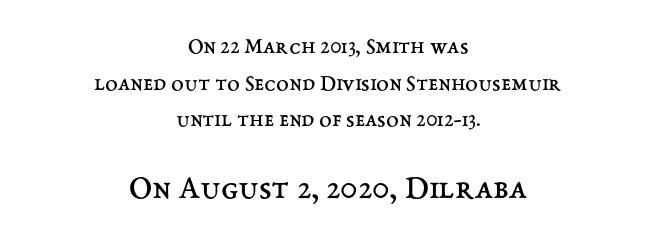
The image shows 34 px regular-weight type, upright; set centered, normal line spacing (1.59x), normal letter spacing, not underlined; the second (bottom) block is 1.48x larger; medium stroke contrast and a medium x-height.
